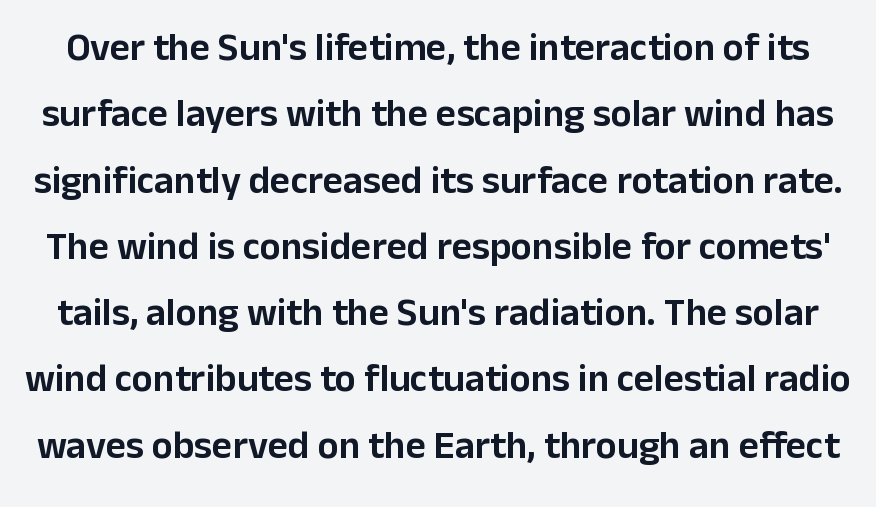
The image shows 39 px sans-serif type, upright; set normal line spacing (1.7x), normal letter spacing, not underlined; low stroke contrast and a medium x-height.
